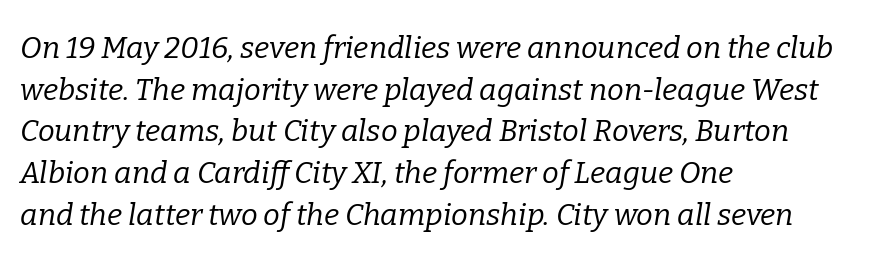
{"serif": "yes", "italic": "yes", "lean": "right", "slant_degrees": 9, "bold": "no", "weight": "regular", "width": "normal", "stroke_contrast": "low", "x_height": "medium", "monospaced": "no", "underline": "no", "align": "left", "line_spacing": "normal", "line_spacing_ratio": 1.39, "letter_spacing": "normal", "letter_spacing_em": 0.0, "glyph_px": 30}
